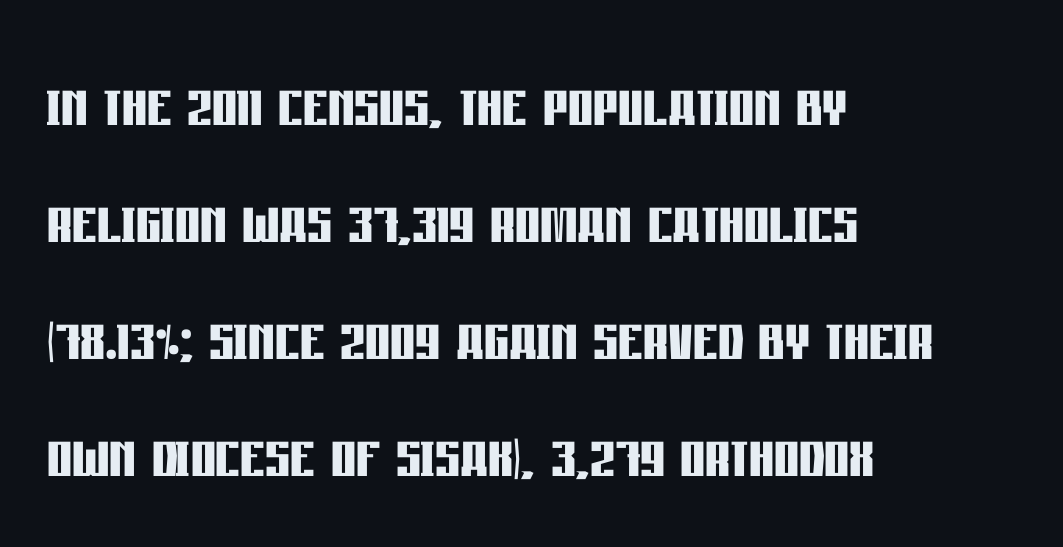
Q: Is the text bold? A: Yes.
Q: Is the text italic (slanted)? A: No, it is upright.
Q: Is the typeface a serif or a sans-serif typeface? A: Sans-serif.
Q: Is the text underlined? A: No.
Q: How is the paragraph aligned? A: Left-aligned.
Q: Is the spacing between letters normal or unusually wide? A: Normal.
Q: Is the spacing between lines tight, normal or loose? A: Normal.
Q: Width (condensed, normal, or wide)? A: Condensed.
Q: Stroke contrast? A: Low.
Q: x-height? A: Large.
Q: Monospaced? A: No.
